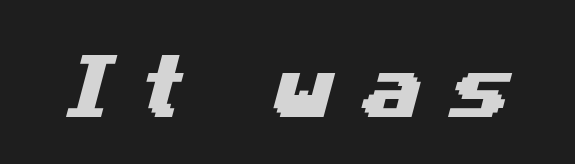
Q: Is the typeface a serif or a sans-serif typeface? A: Sans-serif.
Q: Is the text underlined? A: No.
Q: Is the spacing between letters normal or unusually wide? A: Unusually wide.
Q: Width (condensed, normal, or wide)? A: Wide.
Q: Stroke contrast? A: Medium.
Q: x-height? A: Medium.
Q: Monospaced? A: No.
